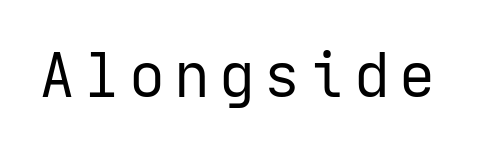
Q: Is the text bold? A: No.
Q: Is the text italic (slanted)? A: No, it is upright.
Q: Is the typeface a serif or a sans-serif typeface? A: Sans-serif.
Q: Is the text underlined? A: No.
Q: Width (condensed, normal, or wide)? A: Normal.
Q: Stroke contrast? A: Low.
Q: x-height? A: Medium.
